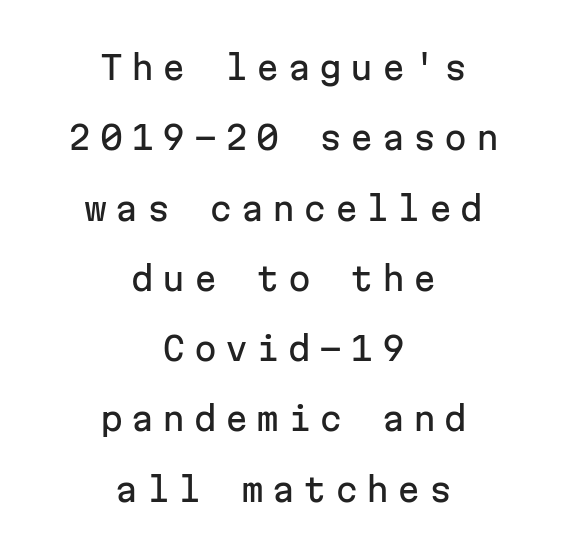
The image shows 33 px sans-serif type, upright, monospaced; set centered, loose line spacing (2.13x), unusually wide letter spacing (+0.25 em), not underlined; low stroke contrast and a medium x-height.
